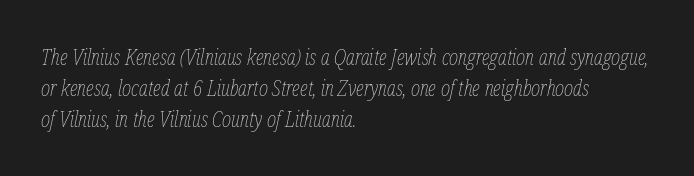
Q: Is the text bold? A: No.
Q: Is the text italic (slanted)? A: Yes, it leans right by about 12 degrees.
Q: Is the text underlined? A: No.
Q: How is the paragraph aligned? A: Left-aligned.
Q: Is the spacing between letters normal or unusually wide? A: Normal.
Q: Is the spacing between lines tight, normal or loose? A: Normal.
